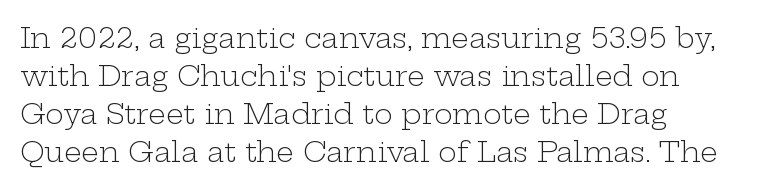
Does the lettering tilt? It doesn't — this is upright. The rendering uses a moderate line-height, typical for paragraphs. Stems and bowls with no extra thickness — not bold. Nobody touched the tracking dial on this one.
